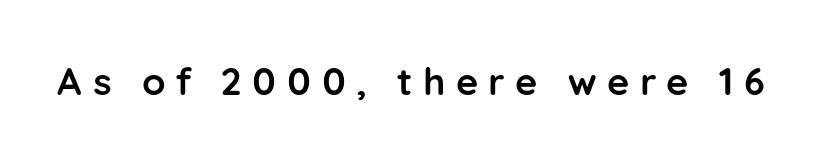
{"serif": "no", "italic": "no", "bold": "yes", "weight": "semibold", "width": "normal", "stroke_contrast": "low", "x_height": "medium", "monospaced": "no", "underline": "no", "letter_spacing": "wide", "letter_spacing_em": 0.28, "glyph_px": 38}
